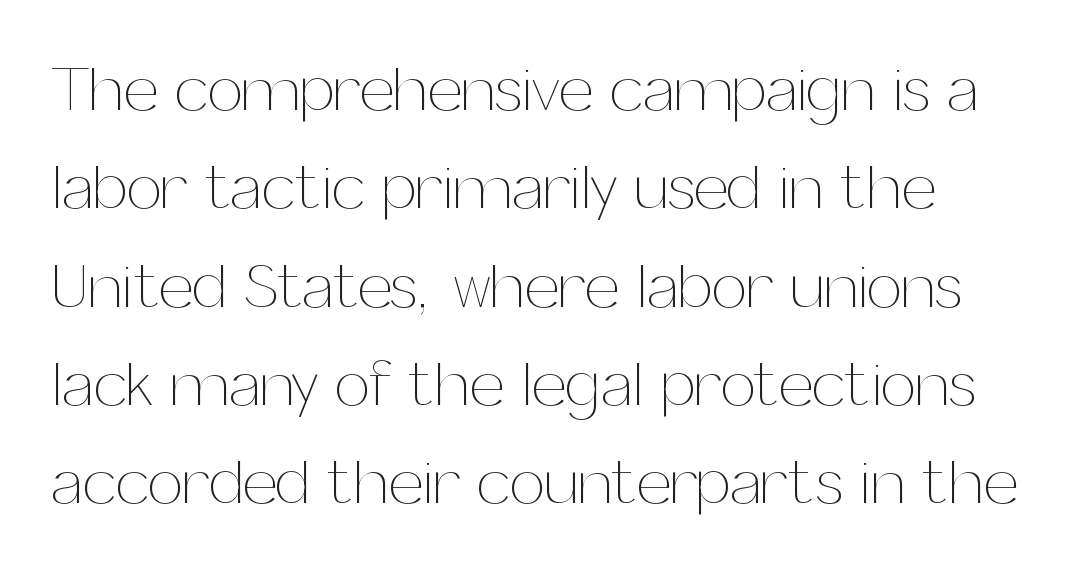
The image shows 63 px thin type, upright; set normal line spacing (1.56x), normal letter spacing, not underlined; medium stroke contrast and a medium x-height.
